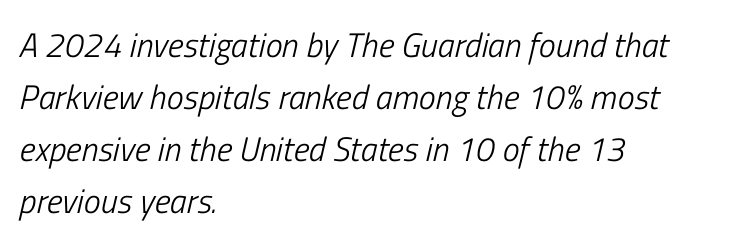
The image shows 34 px light, condensed type, italic (leaning right); set left-aligned, normal line spacing (1.53x), normal letter spacing, not underlined; low stroke contrast and a medium x-height.
